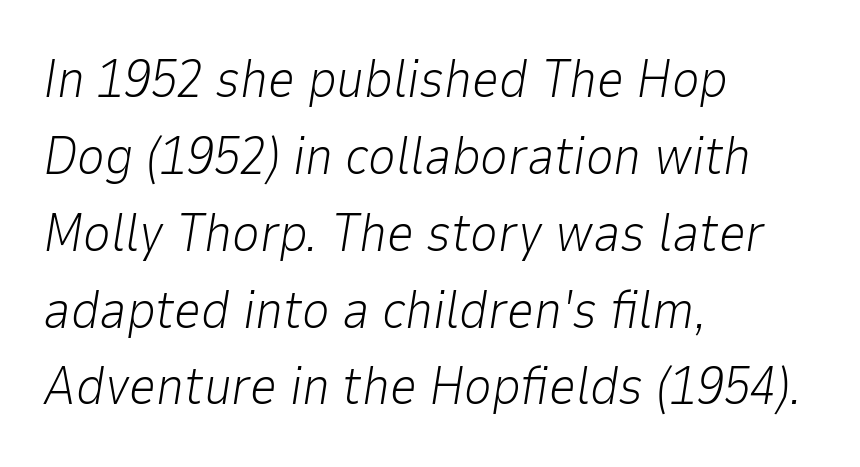
{"italic": "yes", "lean": "right", "slant_degrees": 9, "bold": "no", "weight": "light", "width": "normal", "stroke_contrast": "low", "x_height": "medium", "monospaced": "no", "underline": "no", "align": "left", "line_spacing": "normal", "line_spacing_ratio": 1.45, "letter_spacing": "normal", "letter_spacing_em": 0.0, "glyph_px": 53}
